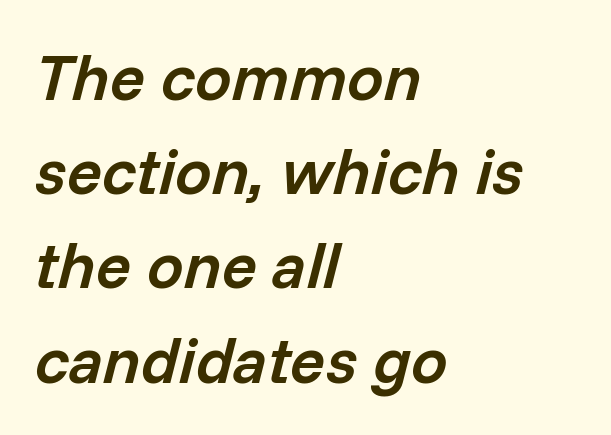
{"italic": "yes", "lean": "right", "slant_degrees": 14, "bold": "semi", "weight": "semibold", "width": "normal", "stroke_contrast": "low", "x_height": "medium", "monospaced": "no", "underline": "no", "align": "left", "line_spacing": "normal", "line_spacing_ratio": 1.45, "letter_spacing": "normal", "letter_spacing_em": 0.0, "glyph_px": 65}
